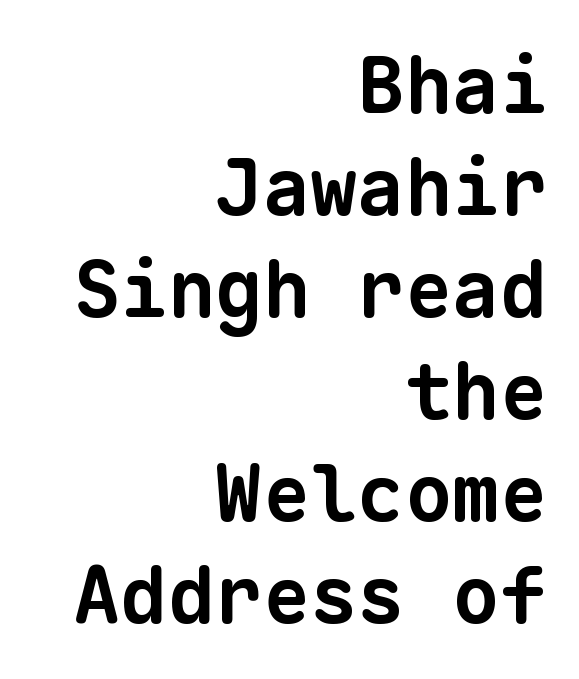
This sample uses plain, unmodified letter spacing. A typesetter would call this monospace, since all characters share one set width. In terms of weight, the rendering is a true, heavy bold. Summary of vertical rhythm: regular, with standard interline spacing.
